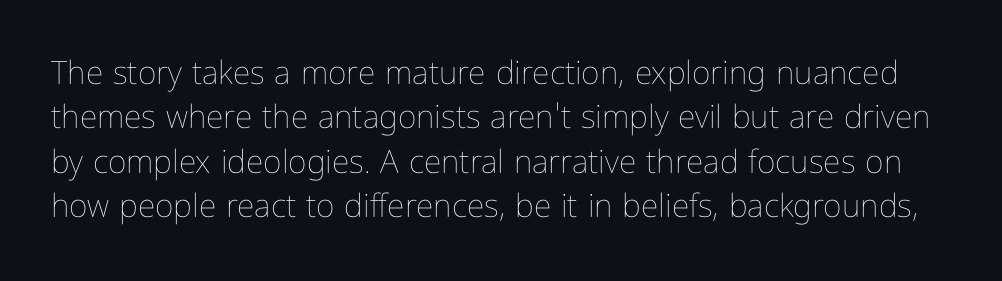
Q: Is the text bold? A: No.
Q: Is the text italic (slanted)? A: No, it is upright.
Q: Is the text underlined? A: No.
Q: Is the spacing between letters normal or unusually wide? A: Normal.
Q: Is the spacing between lines tight, normal or loose? A: Normal.
Q: Width (condensed, normal, or wide)? A: Condensed.
Q: Stroke contrast? A: Low.
Q: x-height? A: Medium.
Q: Monospaced? A: No.
